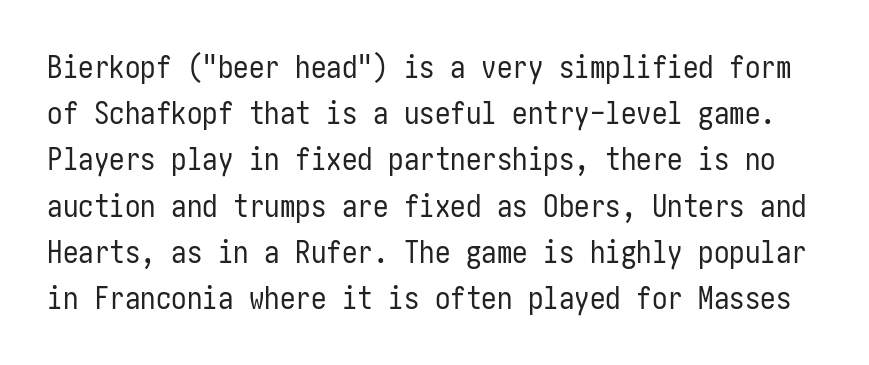
Q: Is the text bold? A: No.
Q: Is the text italic (slanted)? A: No, it is upright.
Q: Is the typeface a serif or a sans-serif typeface? A: Sans-serif.
Q: Is the text underlined? A: No.
Q: Is the spacing between letters normal or unusually wide? A: Normal.
Q: Is the spacing between lines tight, normal or loose? A: Normal.
Q: Width (condensed, normal, or wide)? A: Condensed.
Q: Stroke contrast? A: Low.
Q: x-height? A: Medium.
